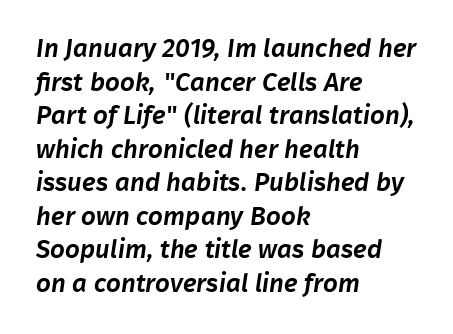
Q: Is the text underlined? A: No.
Q: How is the paragraph aligned? A: Left-aligned.
Q: Is the spacing between letters normal or unusually wide? A: Normal.
Q: Is the spacing between lines tight, normal or loose? A: Normal.
